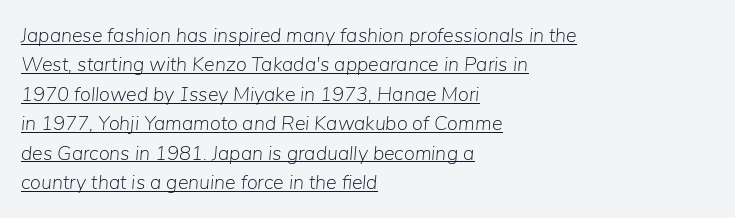
The image shows 20 px text type, italic (leaning right); set left-aligned, normal line spacing (1.47x), normal letter spacing, underlined.
